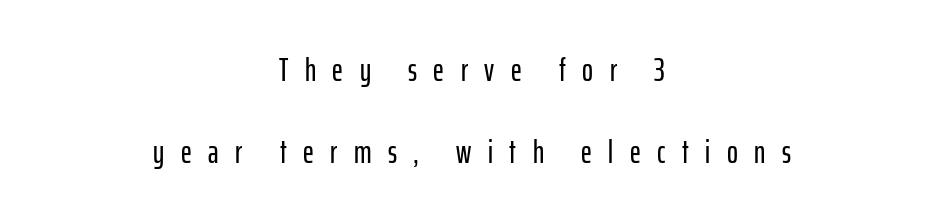
Q: Is the text italic (slanted)? A: No, it is upright.
Q: Is the typeface a serif or a sans-serif typeface? A: Sans-serif.
Q: Is the text underlined? A: No.
Q: How is the paragraph aligned? A: Centered.
Q: Is the spacing between letters normal or unusually wide? A: Unusually wide.
Q: Is the spacing between lines tight, normal or loose? A: Loose.
Q: Width (condensed, normal, or wide)? A: Condensed.
Q: Stroke contrast? A: Low.
Q: x-height? A: Medium.
Q: Monospaced? A: No.
